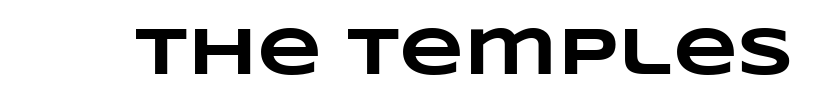
The image shows 67 px heavy, wide type; set normal letter spacing, not underlined; low stroke contrast and a large x-height.
